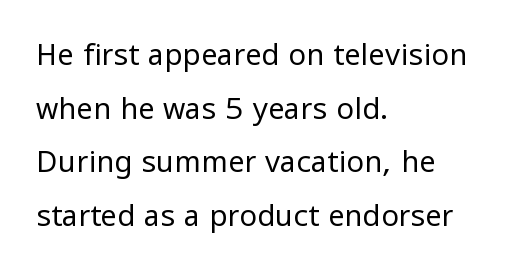
The image shows 29 px regular-weight sans-serif type, upright; set left-aligned, line spacing 1.85x, normal letter spacing, not underlined; low stroke contrast and a medium x-height.
